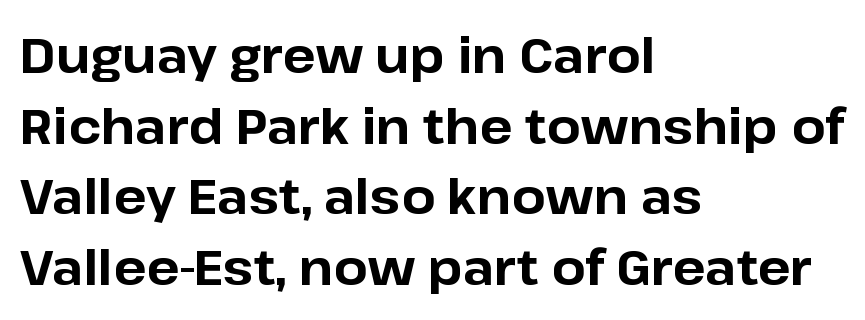
{"serif": "no", "italic": "no", "bold": "yes", "weight": "bold", "width": "normal", "stroke_contrast": "low", "x_height": "medium", "monospaced": "no", "underline": "no", "align": "left", "line_spacing": "normal", "line_spacing_ratio": 1.44, "letter_spacing": "normal", "letter_spacing_em": 0.0, "glyph_px": 49}
